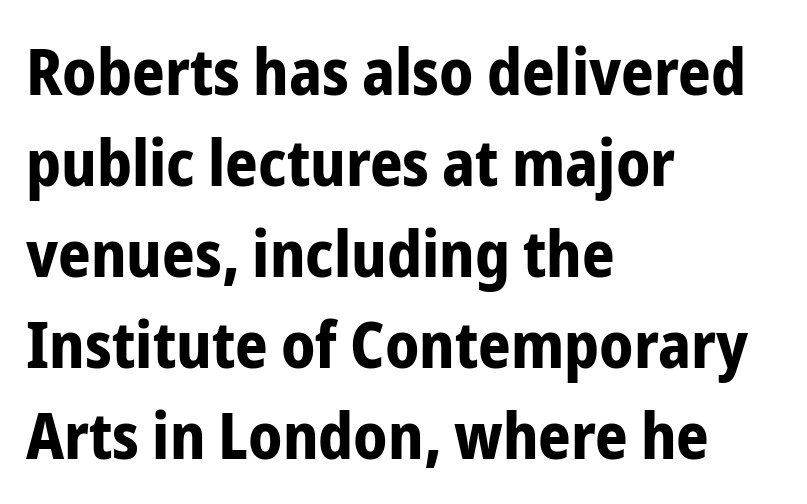
The image shows 64 px bold, condensed sans-serif type, upright; set left-aligned, normal line spacing (1.42x), normal letter spacing, not underlined; low stroke contrast and a medium x-height.
